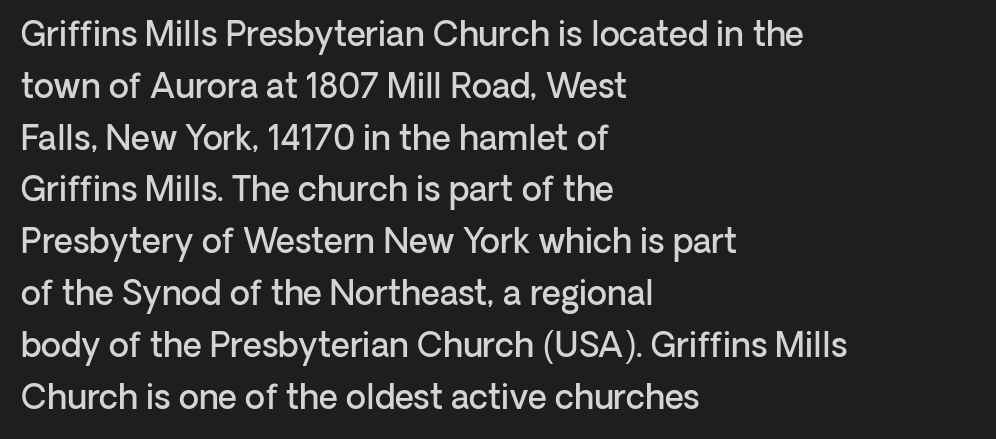
The image shows 33 px semibold sans-serif type, upright; set left-aligned, normal line spacing (1.57x), normal letter spacing, not underlined; low stroke contrast and a medium x-height.
